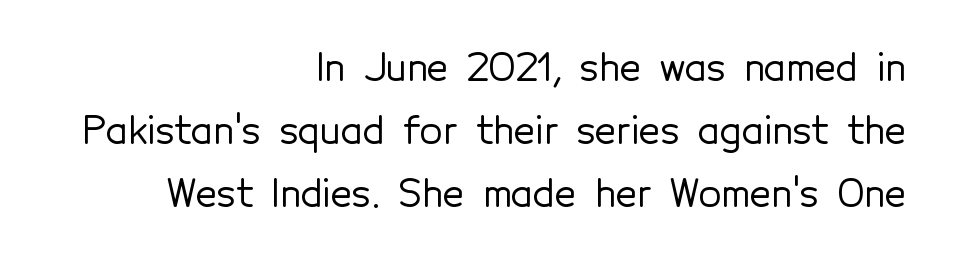
Q: Is the text italic (slanted)? A: No, it is upright.
Q: Is the typeface a serif or a sans-serif typeface? A: Sans-serif.
Q: Is the text underlined? A: No.
Q: How is the paragraph aligned? A: Right-aligned.
Q: Is the spacing between letters normal or unusually wide? A: Normal.
Q: Is the spacing between lines tight, normal or loose? A: Normal.
Q: Width (condensed, normal, or wide)? A: Normal.
Q: x-height? A: Medium.
Q: Monospaced? A: No.
